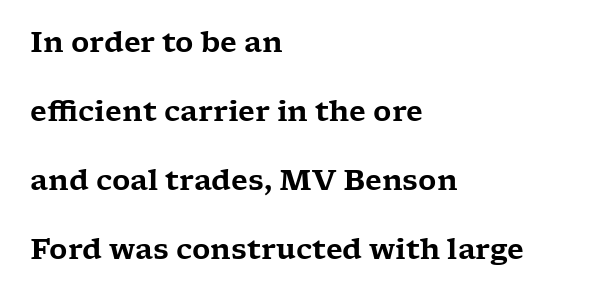
Q: Is the text italic (slanted)? A: No, it is upright.
Q: Is the typeface a serif or a sans-serif typeface? A: Serif.
Q: Is the text underlined? A: No.
Q: How is the paragraph aligned? A: Left-aligned.
Q: Is the spacing between letters normal or unusually wide? A: Normal.
Q: Is the spacing between lines tight, normal or loose? A: Loose.
Q: Width (condensed, normal, or wide)? A: Wide.
Q: Stroke contrast? A: Low.
Q: x-height? A: Medium.
Q: Monospaced? A: No.
